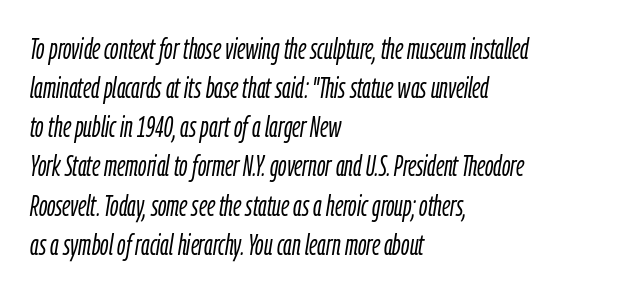
The image shows 29 px light, condensed type, italic (leaning right); set left-aligned, normal line spacing (1.35x), normal letter spacing, not underlined; low stroke contrast and a medium x-height.
